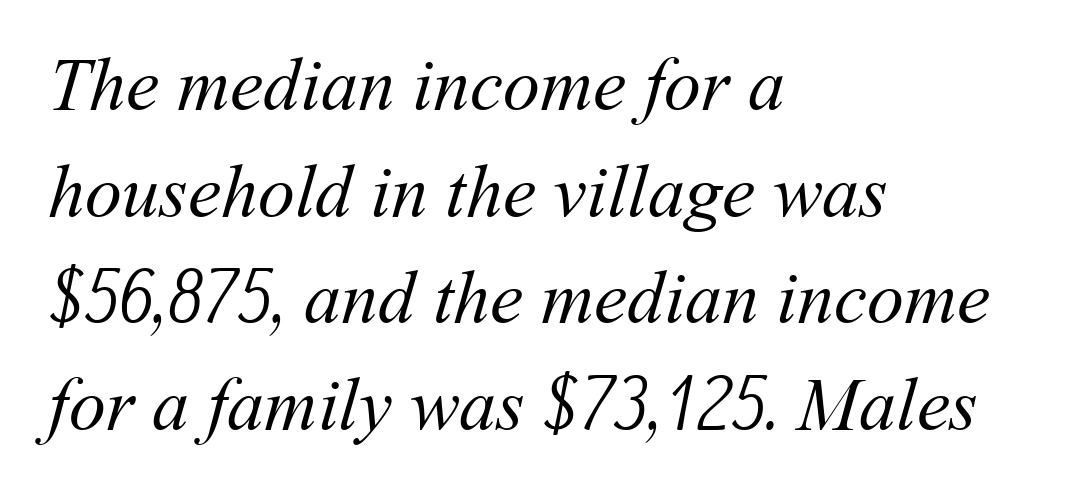
Inter-character spacing is left at the font's built-in metrics. The leading is moderate, giving the passage an even texture. Reading down the block, your eye returns to a fixed left position each line. Type without underlining. The cut favours lightness, reaching ordinary text weight at its darkest. Spacing verdict: proportional, widths tailored to each character.
